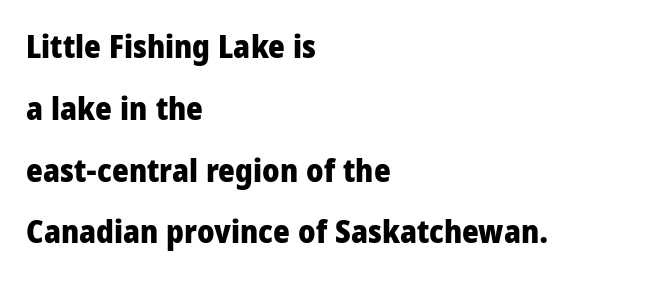
{"serif": "no", "italic": "no", "bold": "yes", "weight": "heavy", "width": "condensed", "stroke_contrast": "low", "x_height": "large", "monospaced": "no", "underline": "no", "align": "left", "line_spacing": "loose", "line_spacing_ratio": 1.93, "letter_spacing": "normal", "letter_spacing_em": 0.0, "glyph_px": 32}
